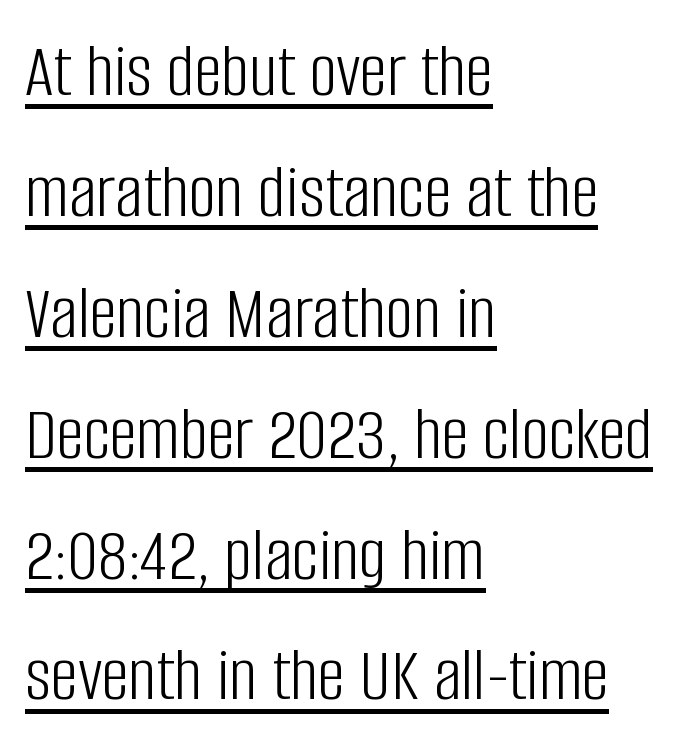
The image shows 77 px light, condensed sans-serif type, upright; set left-aligned, normal line spacing (1.57x), normal letter spacing, underlined; low stroke contrast and a large x-height.
